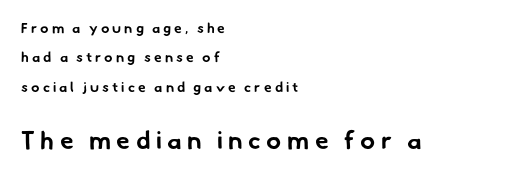
The image shows 25 px bold type; set left-aligned, loose line spacing (2.1x), unusually wide letter spacing (+0.22 em), not underlined; the second (bottom) block is 1.79x larger.
